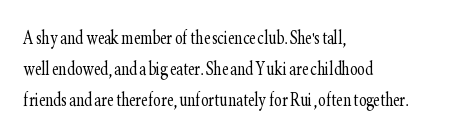
Q: Is the text bold? A: No.
Q: Is the text italic (slanted)? A: No, it is upright.
Q: Is the text underlined? A: No.
Q: How is the paragraph aligned? A: Left-aligned.
Q: Is the spacing between letters normal or unusually wide? A: Normal.
Q: Is the spacing between lines tight, normal or loose? A: Normal.
